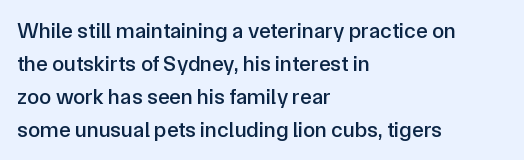
The image shows 22 px text type, upright; set left-aligned, normal line spacing (1.5x), normal letter spacing, not underlined.
